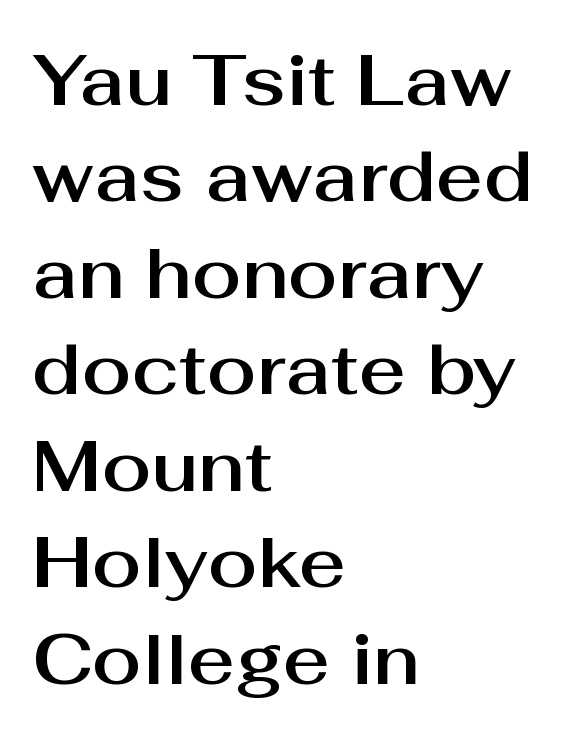
The image shows 72 px sans-serif type, upright; set left-aligned, normal line spacing (1.34x), normal letter spacing, not underlined; medium stroke contrast and a medium x-height.
